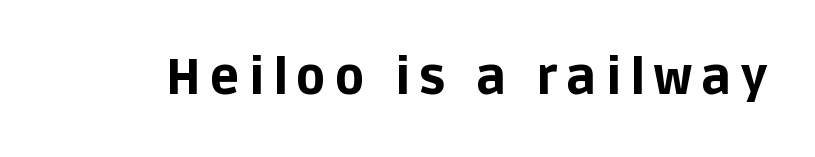
Q: Is the text bold? A: Yes.
Q: Is the text italic (slanted)? A: No, it is upright.
Q: Is the typeface a serif or a sans-serif typeface? A: Sans-serif.
Q: Is the text underlined? A: No.
Q: Width (condensed, normal, or wide)? A: Normal.
Q: Stroke contrast? A: Low.
Q: x-height? A: Large.
Q: Monospaced? A: No.
